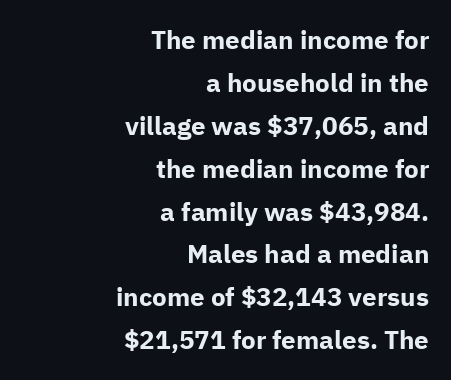
{"italic": "no", "bold": "yes", "underline": "no", "align": "right", "line_spacing": "normal", "line_spacing_ratio": 1.65, "letter_spacing": "normal", "letter_spacing_em": 0.0, "glyph_px": 26}
